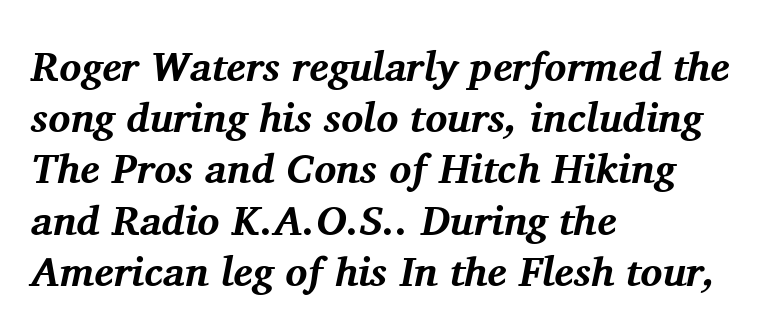
The image shows 41 px bold serif type, italic (leaning right); set left-aligned, normal line spacing (1.25x), normal letter spacing, not underlined; medium stroke contrast and a medium x-height.
